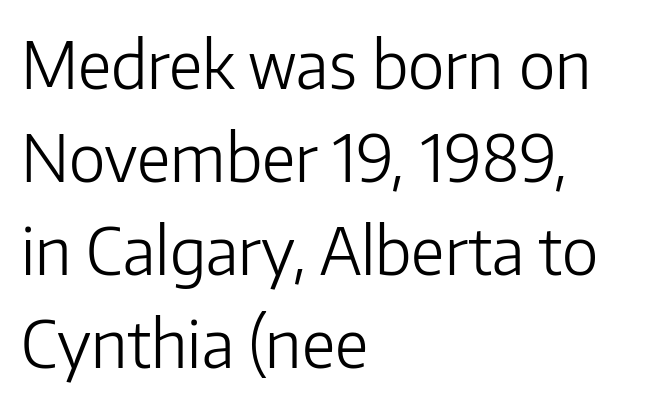
{"serif": "no", "italic": "no", "bold": "no", "weight": "light", "width": "normal", "stroke_contrast": "low", "x_height": "medium", "monospaced": "no", "underline": "no", "align": "left", "line_spacing": "normal", "line_spacing_ratio": 1.41, "letter_spacing": "normal", "letter_spacing_em": 0.0, "glyph_px": 66}
